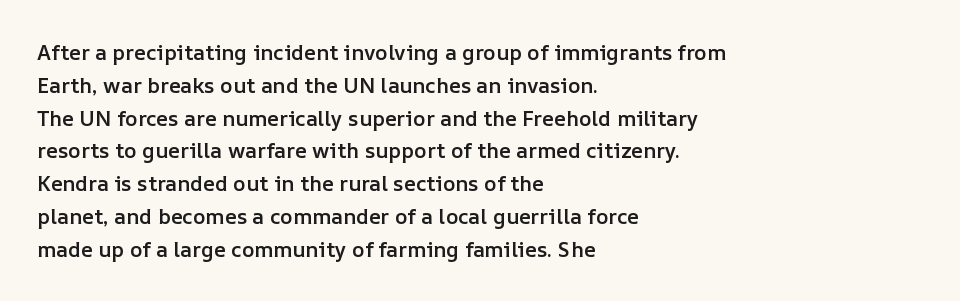
{"italic": "no", "bold": "semi", "underline": "no", "align": "left", "line_spacing": "normal", "line_spacing_ratio": 1.56, "letter_spacing": "normal", "letter_spacing_em": 0.0, "glyph_px": 21}
